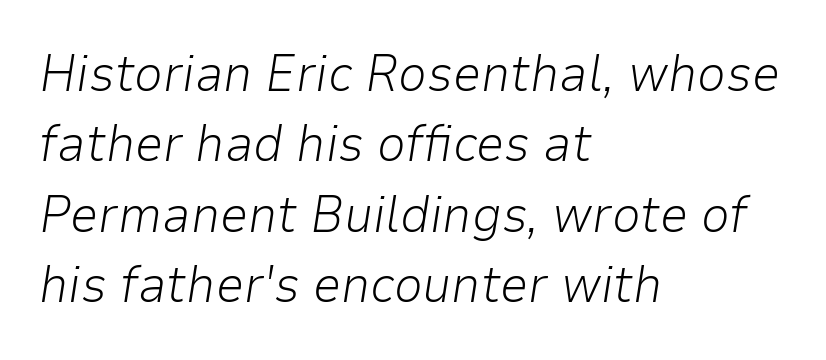
The image shows 51 px light type, italic (leaning right); set left-aligned, normal line spacing (1.38x), normal letter spacing, not underlined; low stroke contrast and a medium x-height.
